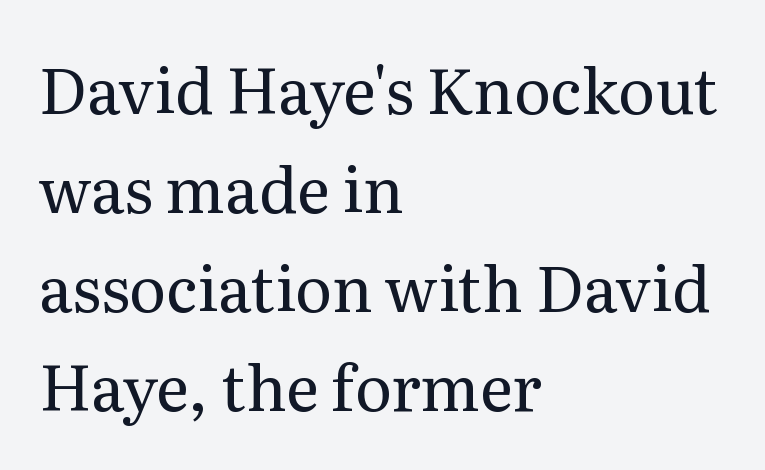
The image shows 63 px regular-weight serif type, upright; set left-aligned, normal line spacing (1.57x), normal letter spacing, not underlined; medium stroke contrast and a medium x-height.
